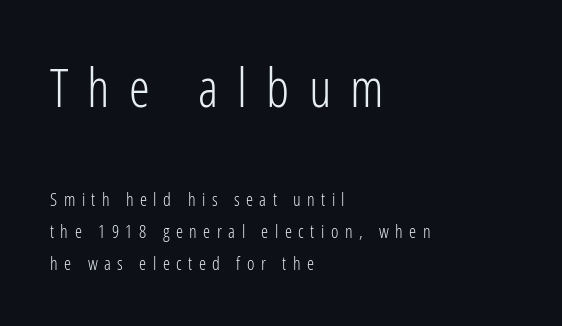
{"serif": "no", "italic": "no", "bold": "no", "weight": "light", "width": "condensed", "stroke_contrast": "low", "x_height": "medium", "monospaced": "no", "underline": "no", "align": "left", "line_spacing_ratio": 1.77, "letter_spacing": "wide", "letter_spacing_em": 0.36, "larger_block": "first", "size_ratio": 2.94, "glyph_px": 53}
